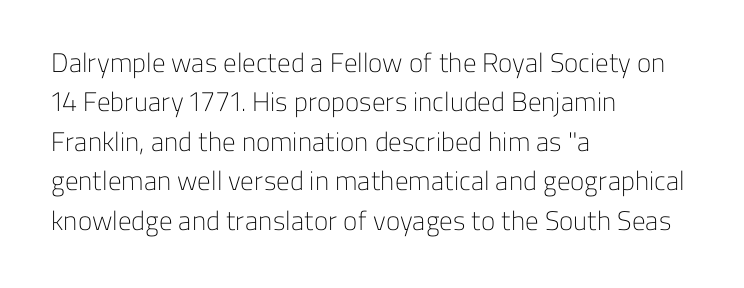
Q: Is the text bold? A: No.
Q: Is the text italic (slanted)? A: No, it is upright.
Q: Is the text underlined? A: No.
Q: How is the paragraph aligned? A: Left-aligned.
Q: Is the spacing between letters normal or unusually wide? A: Normal.
Q: Is the spacing between lines tight, normal or loose? A: Normal.
